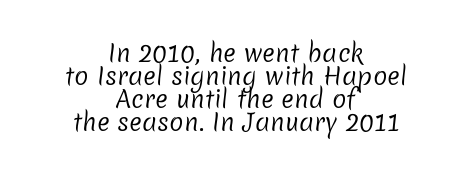
Q: Is the text bold? A: No.
Q: Is the text underlined? A: No.
Q: How is the paragraph aligned? A: Centered.
Q: Is the spacing between letters normal or unusually wide? A: Normal.
Q: Is the spacing between lines tight, normal or loose? A: Tight.
